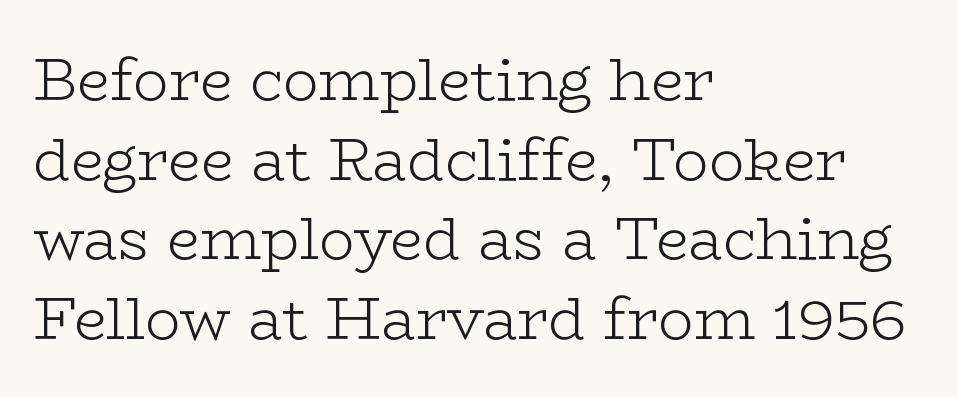
The image shows 59 px light, wide serif type, upright; set left-aligned, normal line spacing (1.35x), normal letter spacing, not underlined; low stroke contrast and a medium x-height.
